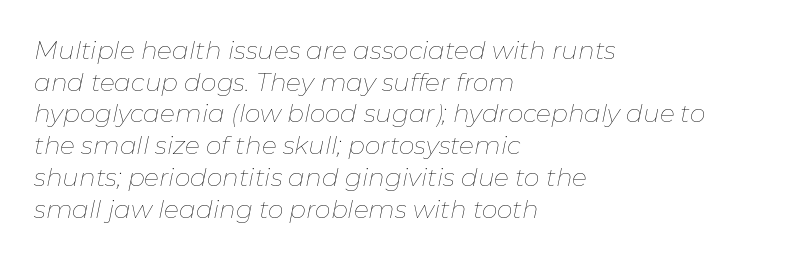
The image shows 25 px text type, italic (leaning right); set left-aligned, normal line spacing (1.27x), normal letter spacing, not underlined.
